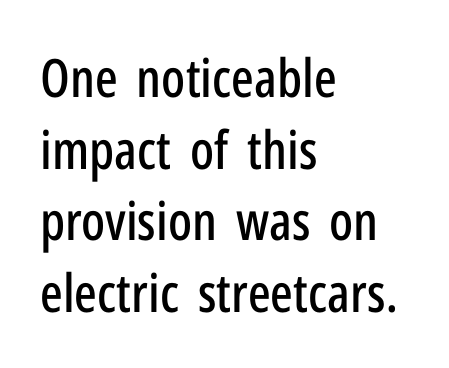
The image shows 53 px condensed sans-serif type, upright; set left-aligned, normal line spacing (1.35x), normal letter spacing, not underlined; low stroke contrast and a medium x-height.
